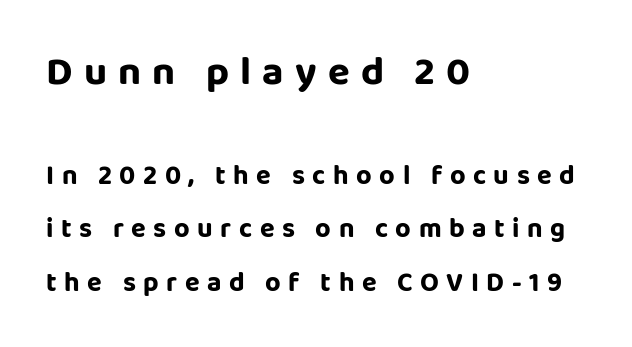
Q: Is the text italic (slanted)? A: No, it is upright.
Q: Is the typeface a serif or a sans-serif typeface? A: Sans-serif.
Q: Is the text underlined? A: No.
Q: How is the paragraph aligned? A: Left-aligned.
Q: Is the spacing between letters normal or unusually wide? A: Unusually wide.
Q: Is the spacing between lines tight, normal or loose? A: Loose.
Q: Which block of text is set in a larger size, the first (top) or the second (bottom)? A: The first (top) one.
Q: Width (condensed, normal, or wide)? A: Normal.
Q: Stroke contrast? A: Low.
Q: x-height? A: Large.
Q: Monospaced? A: No.
